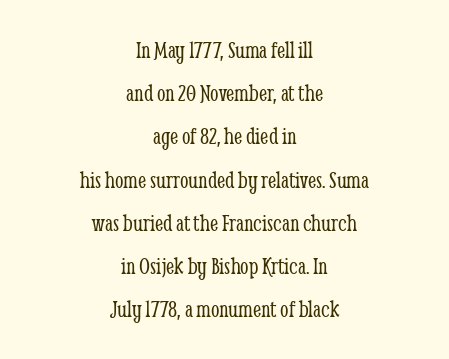
Q: Is the text bold? A: No.
Q: Is the text italic (slanted)? A: No, it is upright.
Q: Is the text underlined? A: No.
Q: How is the paragraph aligned? A: Centered.
Q: Is the spacing between letters normal or unusually wide? A: Normal.
